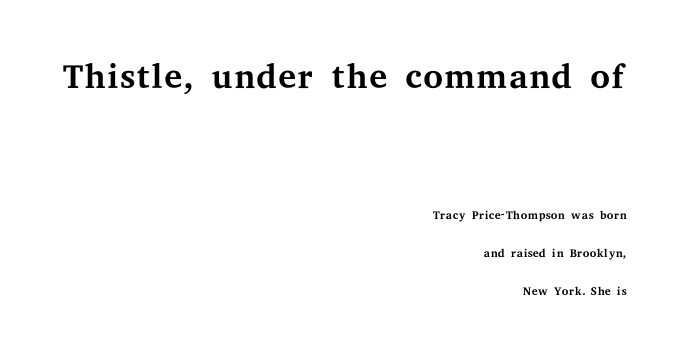
Q: Is the text bold? A: No.
Q: Is the text italic (slanted)? A: No, it is upright.
Q: Is the typeface a serif or a sans-serif typeface? A: Serif.
Q: Is the text underlined? A: No.
Q: How is the paragraph aligned? A: Right-aligned.
Q: Is the spacing between letters normal or unusually wide? A: Normal.
Q: Is the spacing between lines tight, normal or loose? A: Loose.
Q: Which block of text is set in a larger size, the first (top) or the second (bottom)? A: The first (top) one.
Q: Width (condensed, normal, or wide)? A: Wide.
Q: Stroke contrast? A: Medium.
Q: x-height? A: Medium.
Q: Monospaced? A: No.
